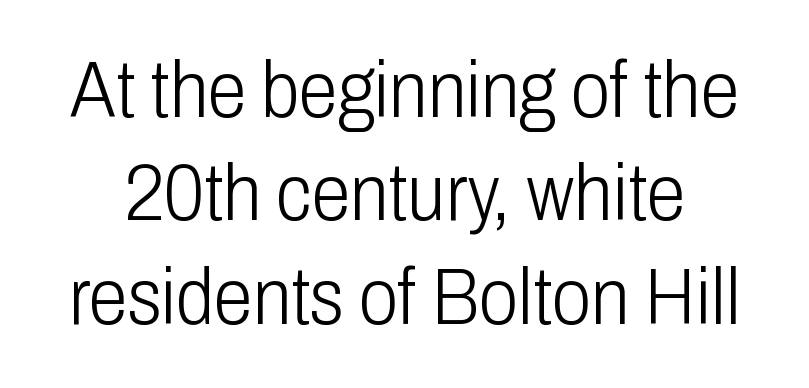
The image shows 79 px light, condensed sans-serif type, upright; set normal line spacing (1.31x), normal letter spacing, not underlined; low stroke contrast and a medium x-height.
